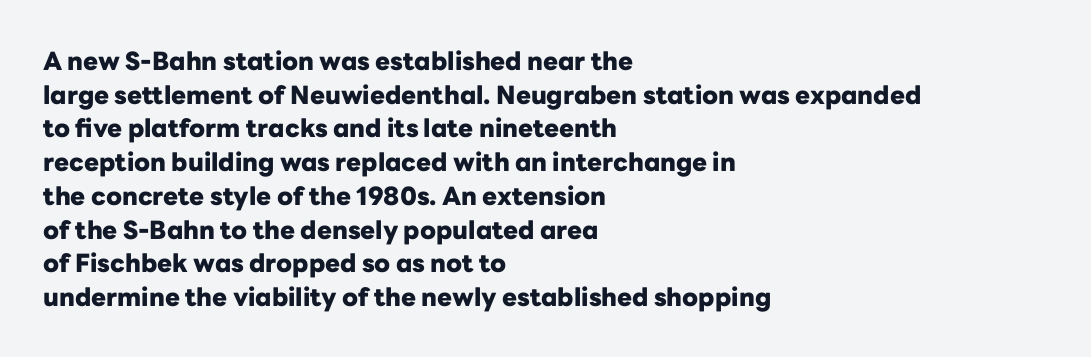
The image shows 25 px bold type, upright; set left-aligned, normal line spacing (1.35x), normal letter spacing, not underlined.
